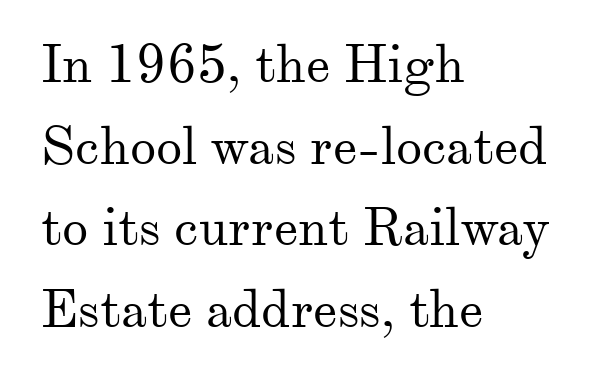
The image shows 53 px regular-weight serif type, upright; set left-aligned, normal line spacing (1.54x), normal letter spacing, not underlined; medium stroke contrast and a small x-height.
